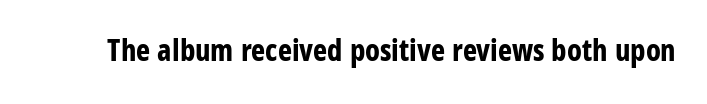
This sample uses an upright cut, with every glyph sitting square on the baseline. The foot of each line stays bare and open. The characters display no serif detailing; their extremities are plain. Heft: maximum for text — a bold. Characters follow at the spacing the type designer built in.
